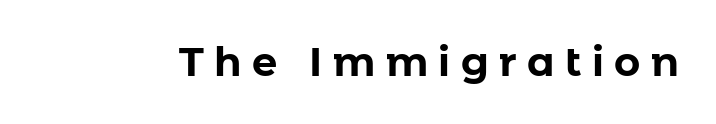
{"serif": "no", "italic": "no", "bold": "yes", "weight": "bold", "width": "normal", "stroke_contrast": "low", "x_height": "medium", "monospaced": "no", "underline": "no", "letter_spacing": "wide", "letter_spacing_em": 0.26, "glyph_px": 40}
